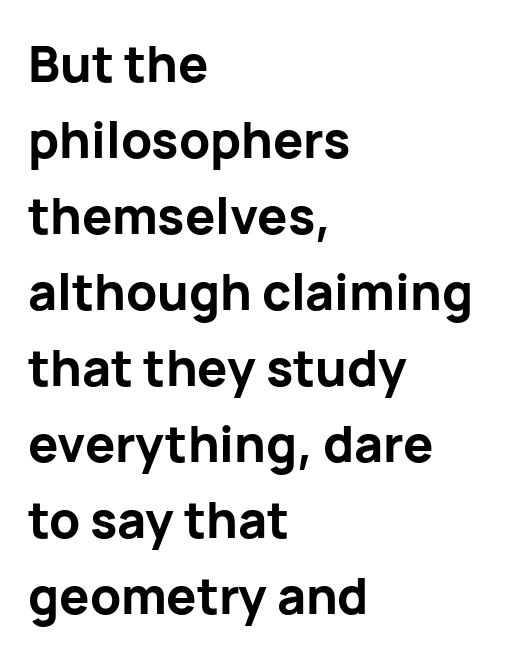
The image shows 50 px bold sans-serif type, upright; set left-aligned, normal line spacing (1.52x), normal letter spacing, not underlined; low stroke contrast and a medium x-height.
